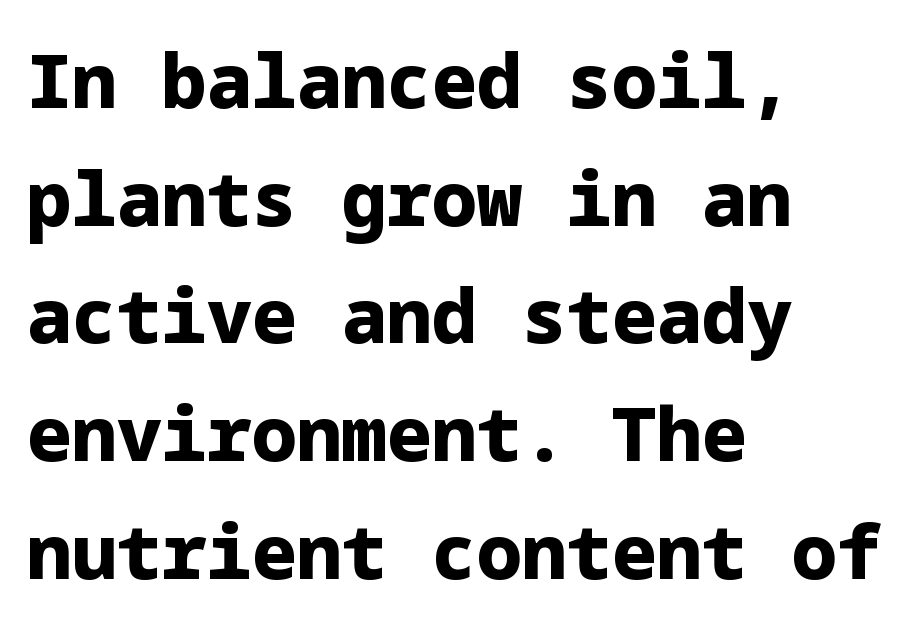
{"serif": "no", "italic": "no", "bold": "yes", "weight": "heavy", "width": "normal", "stroke_contrast": "low", "x_height": "medium", "underline": "no", "align": "left", "line_spacing": "normal", "line_spacing_ratio": 1.57, "letter_spacing": "normal", "letter_spacing_em": 0.0, "glyph_px": 75}
